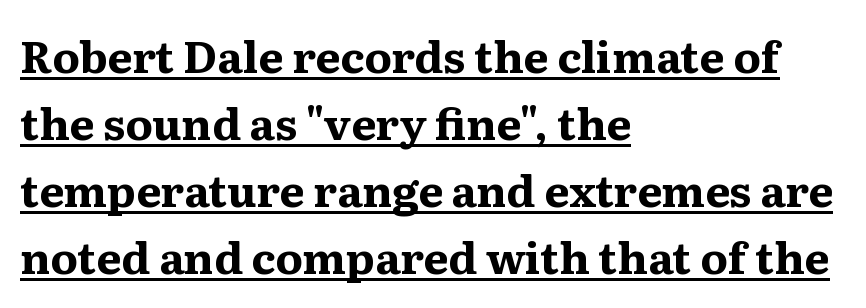
The image shows 44 px bold serif type, upright; set left-aligned, normal line spacing (1.52x), normal letter spacing, underlined; medium stroke contrast and a medium x-height.
